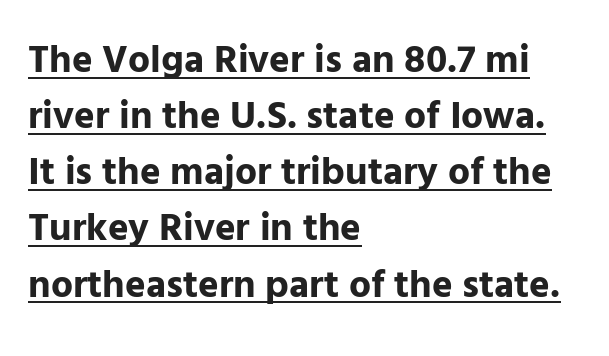
Left-aligned paragraph, ragged on the right. Compared with typical paragraphs, the rows here are spaced about the same. Bold? Absolutely — the strokes are thick and heavy. The specimen includes a rule beneath the text block's lines.
